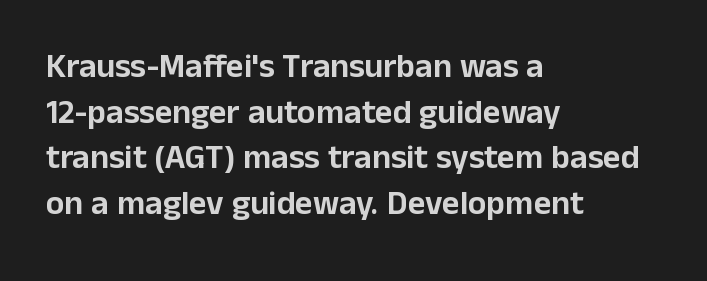
In terms of letterform style, serifs are entirely absent. These lines are set flush left with a ragged right edge. Baseline-to-baseline distance is the conventional proportion of letter height. Honestly, there is no underline to notice here at all. This sample uses an upright cut, with every glyph sitting square on the baseline.
